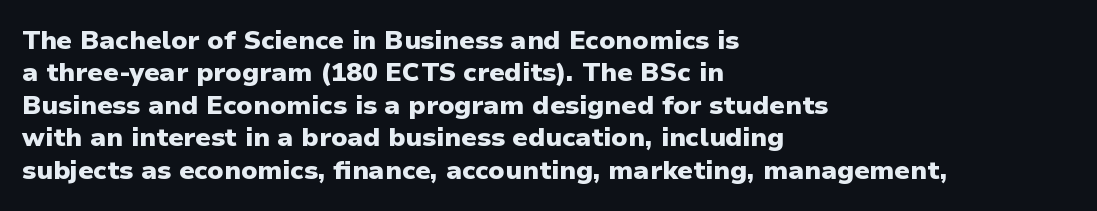
Q: Is the text bold? A: Yes.
Q: Is the text italic (slanted)? A: No, it is upright.
Q: Is the text underlined? A: No.
Q: How is the paragraph aligned? A: Left-aligned.
Q: Is the spacing between letters normal or unusually wide? A: Normal.
Q: Is the spacing between lines tight, normal or loose? A: Normal.
